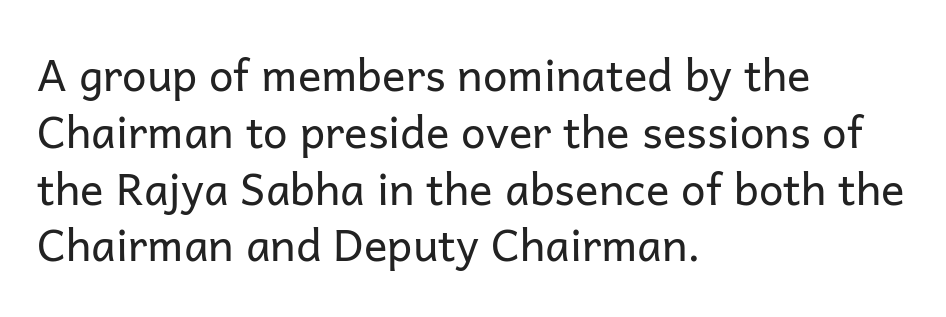
Q: Is the text bold? A: No.
Q: Is the text italic (slanted)? A: No, it is upright.
Q: Is the typeface a serif or a sans-serif typeface? A: Sans-serif.
Q: Is the text underlined? A: No.
Q: How is the paragraph aligned? A: Left-aligned.
Q: Is the spacing between letters normal or unusually wide? A: Normal.
Q: Is the spacing between lines tight, normal or loose? A: Normal.
Q: Width (condensed, normal, or wide)? A: Normal.
Q: Stroke contrast? A: Low.
Q: x-height? A: Medium.
Q: Monospaced? A: No.
